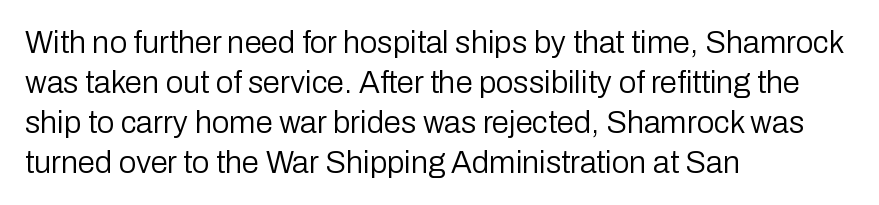
{"serif": "no", "italic": "no", "bold": "no", "weight": "regular", "width": "normal", "stroke_contrast": "low", "x_height": "medium", "monospaced": "no", "underline": "no", "align": "left", "line_spacing": "normal", "line_spacing_ratio": 1.29, "letter_spacing": "normal", "letter_spacing_em": 0.0, "glyph_px": 31}
